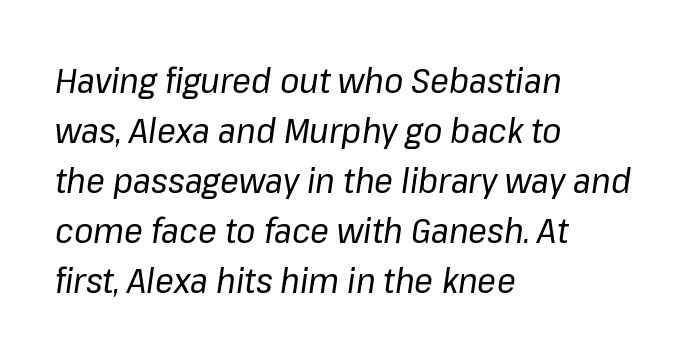
{"italic": "yes", "lean": "right", "slant_degrees": 8, "bold": "no", "weight": "regular", "width": "normal", "stroke_contrast": "low", "x_height": "medium", "monospaced": "no", "underline": "no", "align": "left", "line_spacing": "normal", "line_spacing_ratio": 1.43, "letter_spacing": "normal", "letter_spacing_em": 0.0, "glyph_px": 35}
